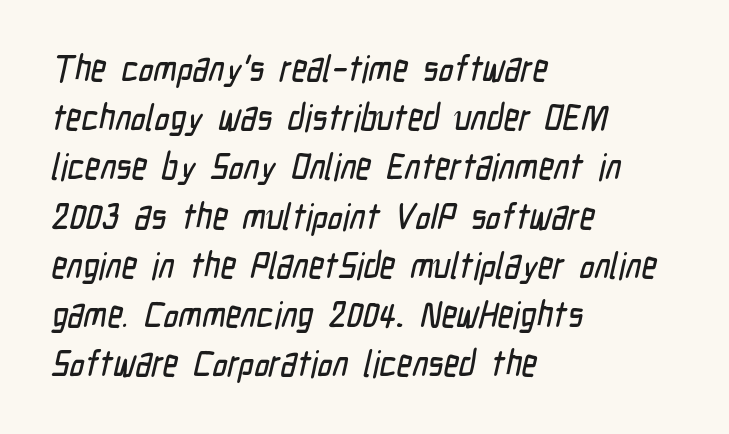
{"serif": "no", "width": "condensed", "stroke_contrast": "low", "x_height": "medium", "monospaced": "no", "underline": "no", "align": "left", "line_spacing": "normal", "line_spacing_ratio": 1.33, "letter_spacing": "normal", "letter_spacing_em": 0.0, "glyph_px": 37}
